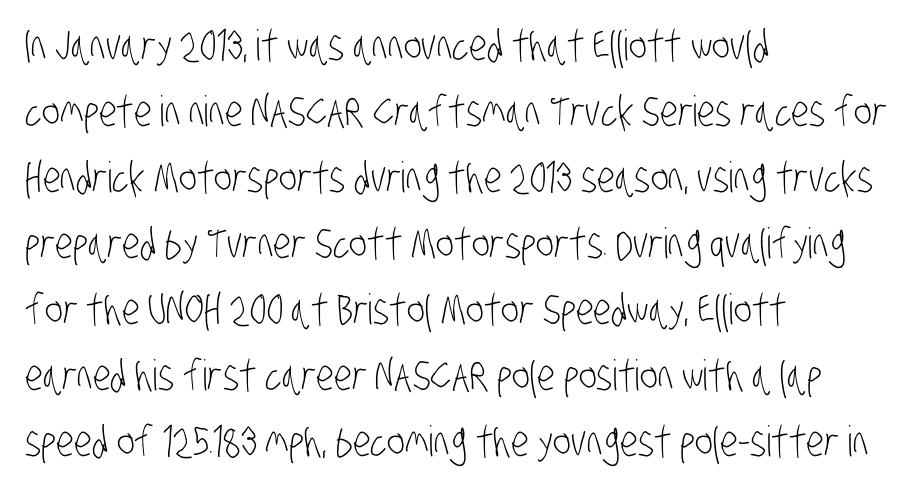
The strip under each line holds only bare page. Regular leading. Spacing verdict: proportional, widths tailored to each character. A typesetter would label this face a sans. Heaviness? Minimal to ordinary, like unemphasized prose.
